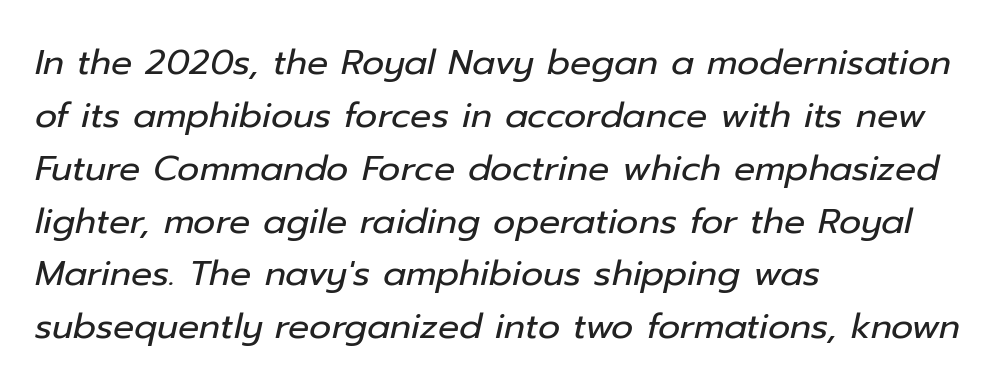
Glance below the letters and you will spot only blank space. What stands out about the letter spacing? Nothing — it is the standard amount. Each letter keeps its own natural width here, so spacing adapts to shape. Vertical spacing — default. Line beginnings align vertically; line endings do not. This sample uses an oblique cut, with every glyph tilted off the vertical.
